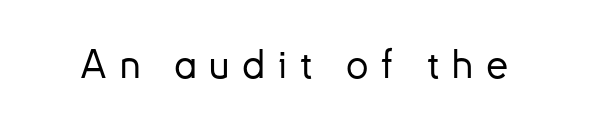
Looks like regular typesetting: each glyph gets only the width it needs. The passage shown has open, widely tracked lettering throughout. Does the type have serifs? No, each stem ends abruptly. Each row of text sits above clean, open space.
